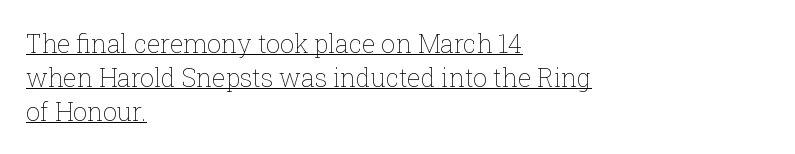
The image shows 25 px text type, upright; set left-aligned, normal line spacing (1.36x), normal letter spacing, underlined.
